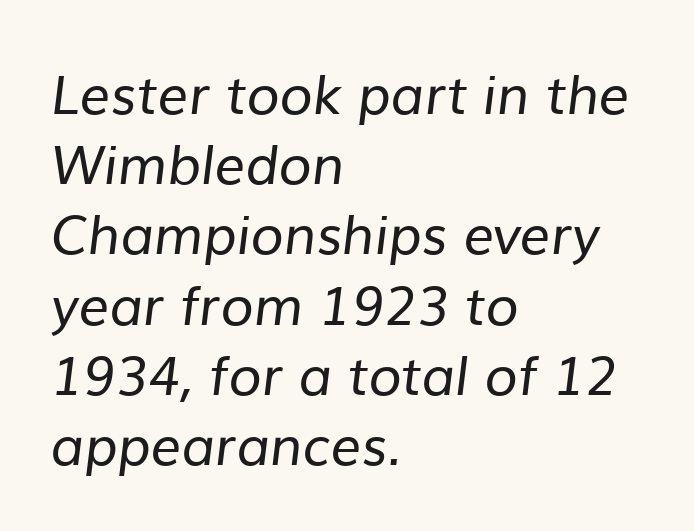
{"serif": "no", "bold": "no", "weight": "regular", "width": "normal", "stroke_contrast": "low", "x_height": "medium", "monospaced": "no", "underline": "no", "align": "left", "line_spacing": "normal", "line_spacing_ratio": 1.3, "letter_spacing": "normal", "letter_spacing_em": 0.0, "glyph_px": 54}
